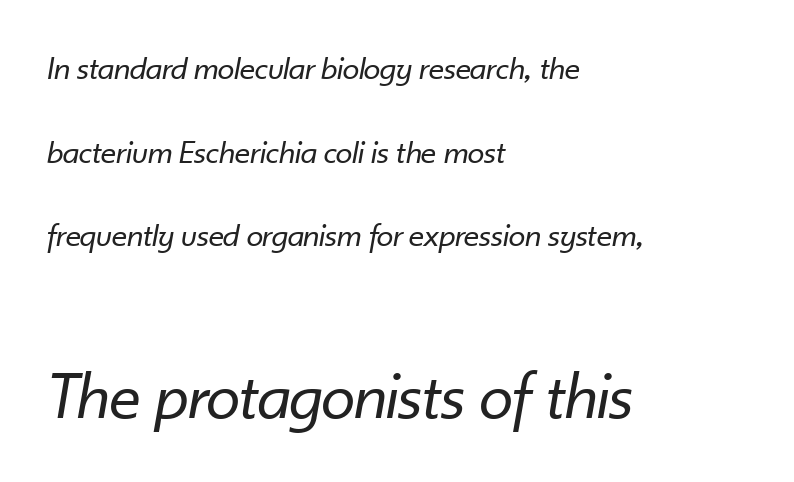
Q: Is the text bold? A: No.
Q: Is the text italic (slanted)? A: Yes, it leans right by about 10 degrees.
Q: Is the text underlined? A: No.
Q: How is the paragraph aligned? A: Left-aligned.
Q: Is the spacing between letters normal or unusually wide? A: Normal.
Q: Is the spacing between lines tight, normal or loose? A: Loose.
Q: Which block of text is set in a larger size, the first (top) or the second (bottom)? A: The second (bottom) one.
Q: Width (condensed, normal, or wide)? A: Normal.
Q: Stroke contrast? A: Low.
Q: x-height? A: Small.
Q: Monospaced? A: No.
